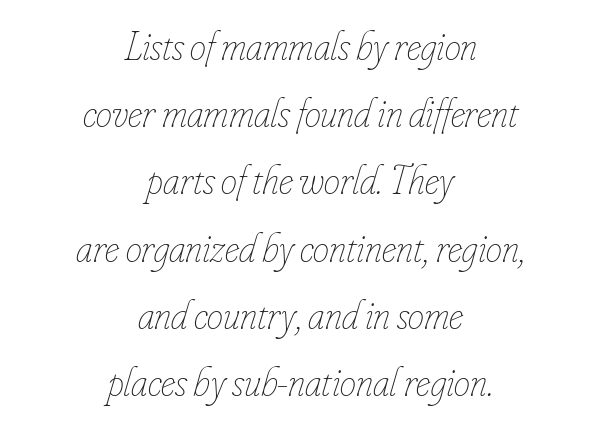
A clean baseline with only descenders dipping below it. The letters advance in unequal steps, a hallmark of proportional type. There is no visible air inserted between adjacent glyphs. The weight tops out at a normal text grade.
